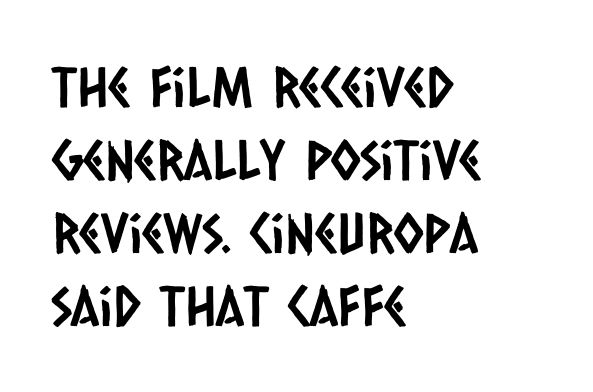
The image shows 55 px condensed sans-serif type; set left-aligned, normal line spacing (1.33x), normal letter spacing, not underlined; low stroke contrast and a large x-height.
